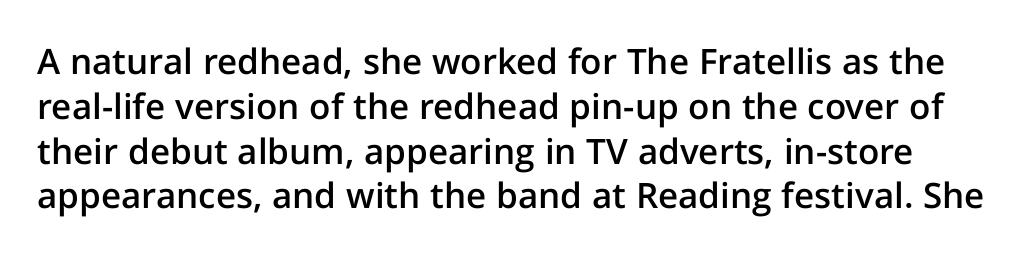
{"serif": "no", "italic": "no", "bold": "semi", "weight": "semibold", "width": "normal", "stroke_contrast": "low", "x_height": "medium", "monospaced": "no", "underline": "no", "line_spacing": "normal", "line_spacing_ratio": 1.28, "letter_spacing": "normal", "letter_spacing_em": 0.0, "glyph_px": 35}
